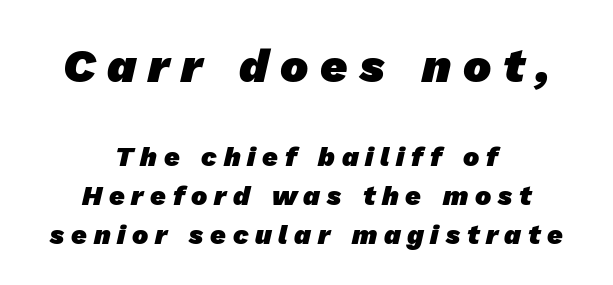
Q: Is the text bold? A: Yes.
Q: Is the typeface a serif or a sans-serif typeface? A: Sans-serif.
Q: Is the text underlined? A: No.
Q: How is the paragraph aligned? A: Centered.
Q: Is the spacing between letters normal or unusually wide? A: Unusually wide.
Q: Is the spacing between lines tight, normal or loose? A: Normal.
Q: Which block of text is set in a larger size, the first (top) or the second (bottom)? A: The first (top) one.
Q: Width (condensed, normal, or wide)? A: Normal.
Q: Stroke contrast? A: Low.
Q: x-height? A: Medium.
Q: Monospaced? A: No.
